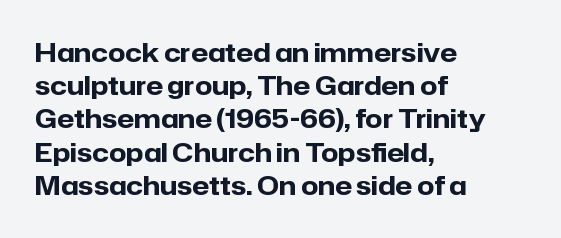
Q: Is the text bold? A: Yes.
Q: Is the text italic (slanted)? A: No, it is upright.
Q: Is the text underlined? A: No.
Q: How is the paragraph aligned? A: Left-aligned.
Q: Is the spacing between letters normal or unusually wide? A: Normal.
Q: Is the spacing between lines tight, normal or loose? A: Normal.
